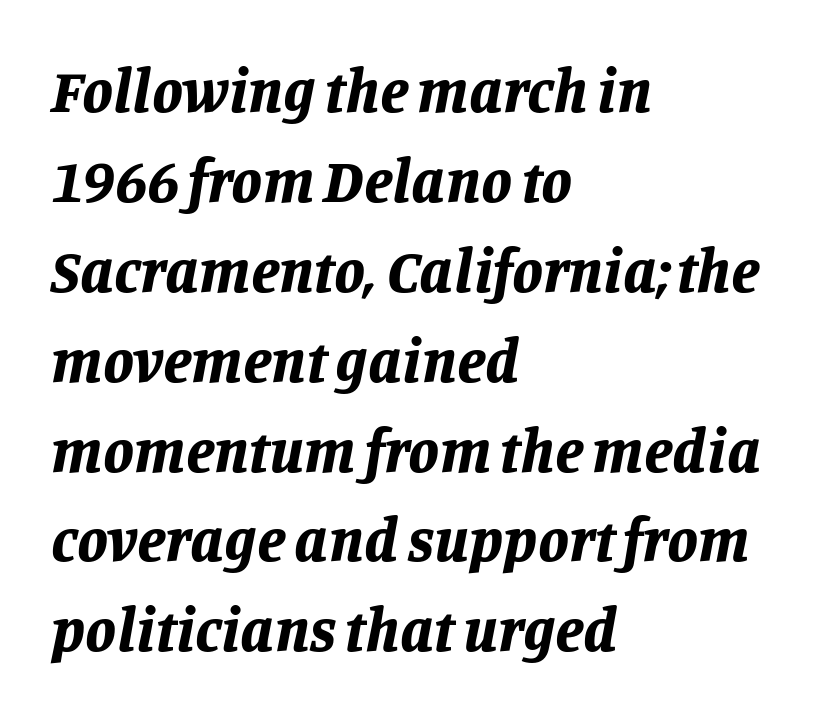
Nothing unusual about the tracking: characters are spaced as the font intends. Reading down the column, the eye jumps a familiar distance to each next line. The glyphs are unaccompanied by any horizontal stroke below them. Proportional: the letters do not fall into vertical columns. Posture: slanted. The setting favours the left margin, as ordinary paragraphs usually do.
